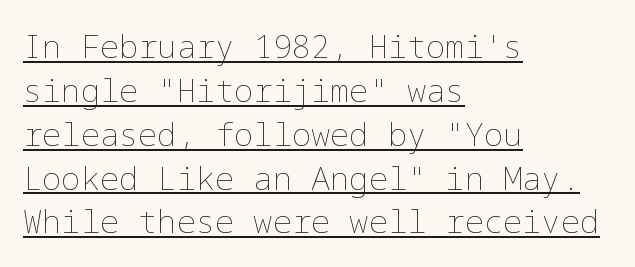
The face looks like a standard text weight, possibly lighter. This sample is left-justified, so line endings fall wherever the words run out. The passage shown has conventional tracking throughout. In terms of leading, this rendering sits right in the middle. Notice how a bar underscores the lettering throughout.
